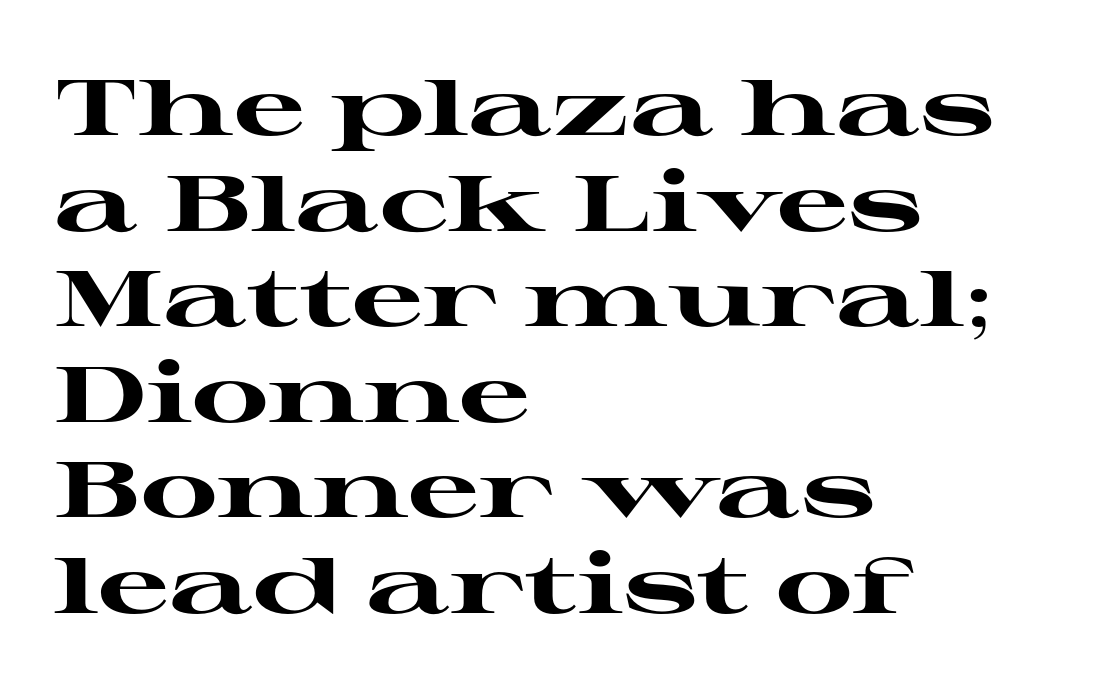
Q: Is the text bold? A: Yes.
Q: Is the text italic (slanted)? A: No, it is upright.
Q: Is the typeface a serif or a sans-serif typeface? A: Serif.
Q: Is the text underlined? A: No.
Q: How is the paragraph aligned? A: Left-aligned.
Q: Is the spacing between letters normal or unusually wide? A: Normal.
Q: Width (condensed, normal, or wide)? A: Wide.
Q: Stroke contrast? A: High.
Q: x-height? A: Medium.
Q: Monospaced? A: No.
